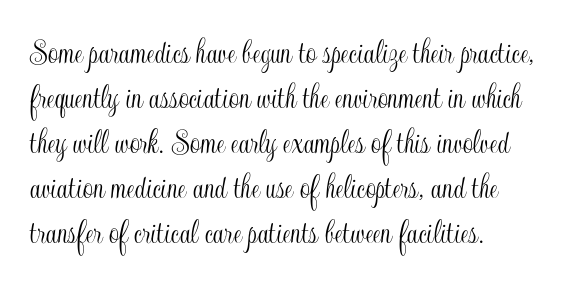
Q: Is the text italic (slanted)? A: Yes.
Q: Is the text underlined? A: No.
Q: How is the paragraph aligned? A: Left-aligned.
Q: Is the spacing between letters normal or unusually wide? A: Normal.
Q: Is the spacing between lines tight, normal or loose? A: Normal.
Q: Width (condensed, normal, or wide)? A: Condensed.
Q: x-height? A: Small.
Q: Monospaced? A: No.
